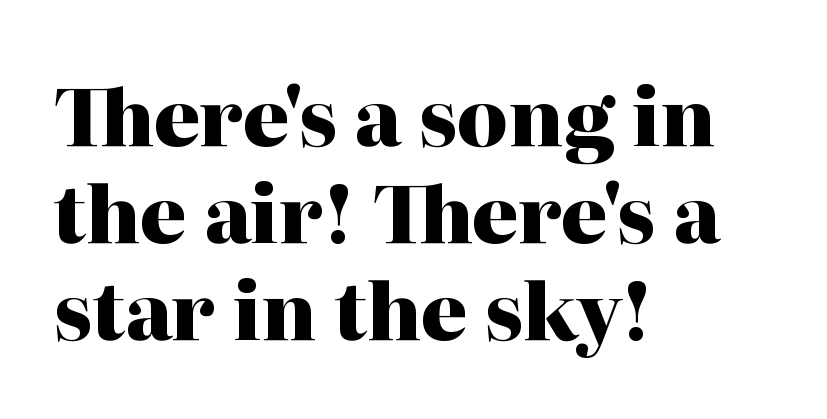
Q: Is the text bold? A: Yes.
Q: Is the text italic (slanted)? A: No, it is upright.
Q: Is the typeface a serif or a sans-serif typeface? A: Serif.
Q: Is the text underlined? A: No.
Q: How is the paragraph aligned? A: Left-aligned.
Q: Is the spacing between letters normal or unusually wide? A: Normal.
Q: Width (condensed, normal, or wide)? A: Normal.
Q: Stroke contrast? A: High.
Q: x-height? A: Medium.
Q: Monospaced? A: No.
